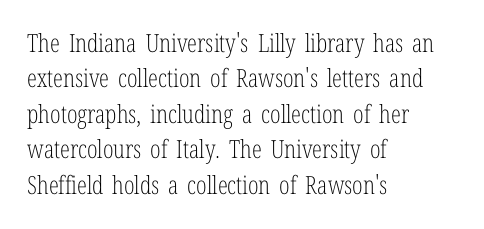
The image shows 25 px text type, upright; set left-aligned, normal line spacing (1.42x), normal letter spacing, not underlined.
